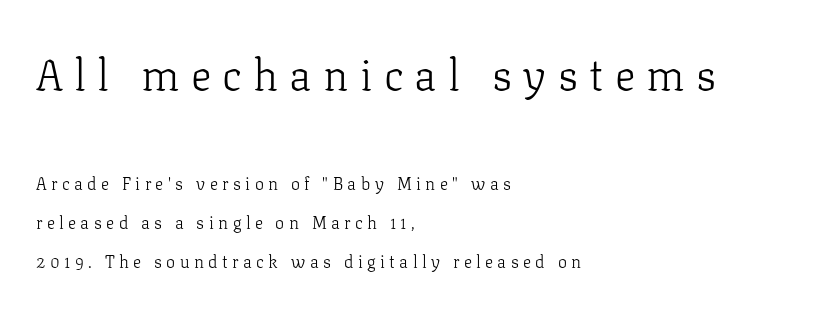
A quiet, ordinary-to-light weight characterises the typeface. The line texture is sparse and dotted thanks to wide tracking. Looks like regular typesetting: each glyph gets only the width it needs. Casual observation: everything's shoved over to the left. When letters stand straight like this, we call the style roman or upright.
